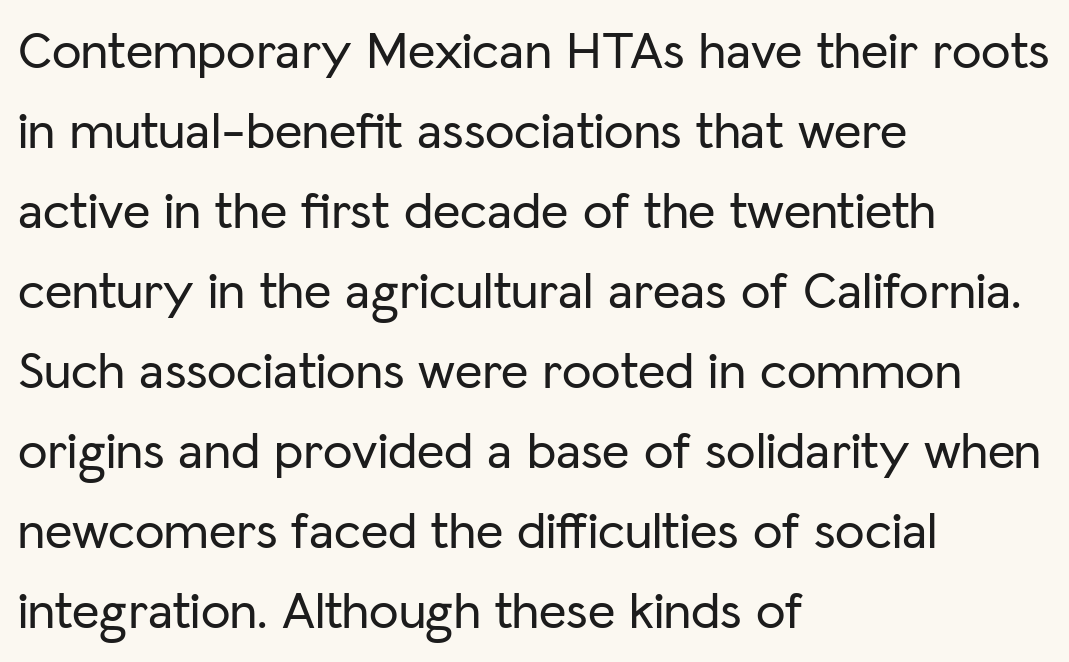
Q: Is the text italic (slanted)? A: No, it is upright.
Q: Is the typeface a serif or a sans-serif typeface? A: Sans-serif.
Q: Is the text underlined? A: No.
Q: How is the paragraph aligned? A: Left-aligned.
Q: Is the spacing between letters normal or unusually wide? A: Normal.
Q: Is the spacing between lines tight, normal or loose? A: Normal.
Q: Width (condensed, normal, or wide)? A: Normal.
Q: Stroke contrast? A: Low.
Q: x-height? A: Medium.
Q: Monospaced? A: No.
